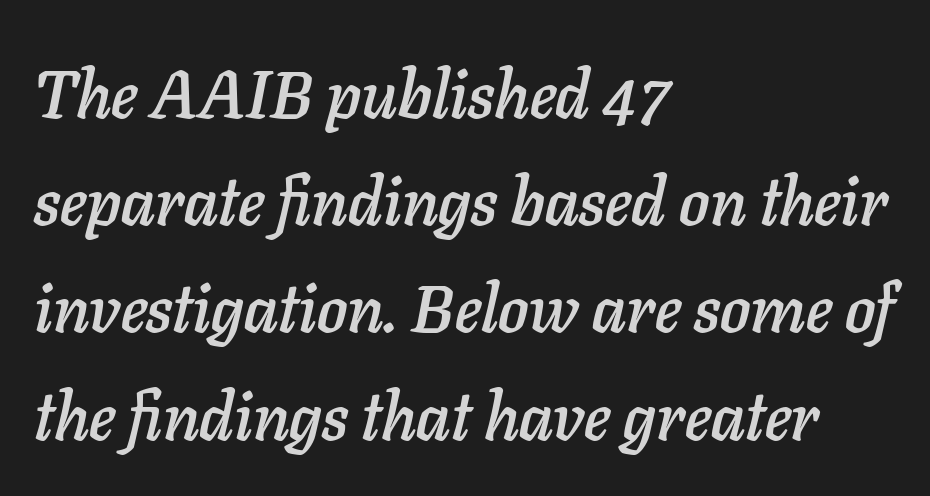
{"italic": "yes", "lean": "right", "slant_degrees": 11, "width": "normal", "stroke_contrast": "low", "x_height": "medium", "monospaced": "no", "underline": "no", "align": "left", "line_spacing": "normal", "line_spacing_ratio": 1.6, "letter_spacing": "normal", "letter_spacing_em": 0.0, "glyph_px": 67}
